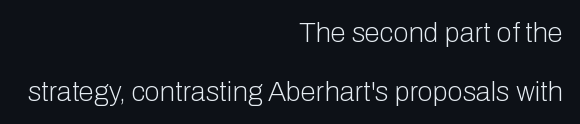
The image shows 28 px light sans-serif type, upright; set right-aligned, loose line spacing (2.1x), normal letter spacing, not underlined; low stroke contrast and a medium x-height.
